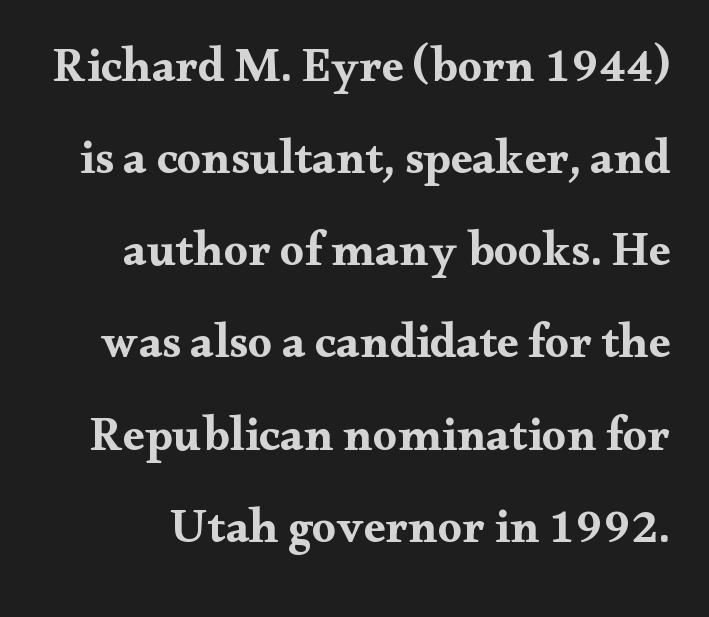
{"serif": "yes", "italic": "no", "bold": "yes", "weight": "bold", "width": "wide", "stroke_contrast": "medium", "x_height": "small", "monospaced": "no", "underline": "no", "line_spacing": "loose", "line_spacing_ratio": 1.92, "letter_spacing": "normal", "letter_spacing_em": 0.0, "glyph_px": 48}
